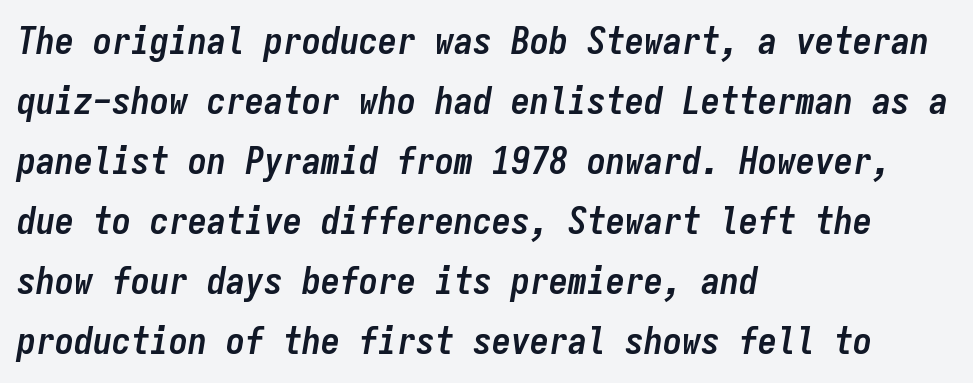
Q: Is the text bold? A: Yes.
Q: Is the text italic (slanted)? A: Yes, it leans right by about 9 degrees.
Q: Is the text underlined? A: No.
Q: How is the paragraph aligned? A: Left-aligned.
Q: Is the spacing between letters normal or unusually wide? A: Normal.
Q: Is the spacing between lines tight, normal or loose? A: Normal.
Q: Width (condensed, normal, or wide)? A: Condensed.
Q: Stroke contrast? A: Low.
Q: x-height? A: Medium.
Q: Monospaced? A: Yes.
